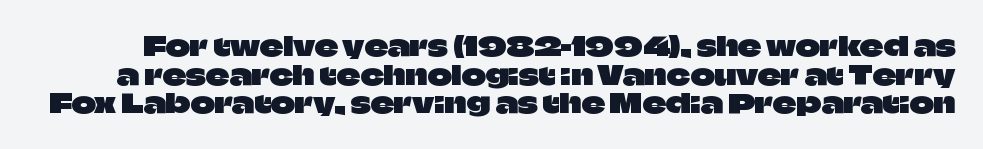
The image shows 26 px text type, upright; set tight line spacing (1.1x), normal letter spacing, not underlined.
